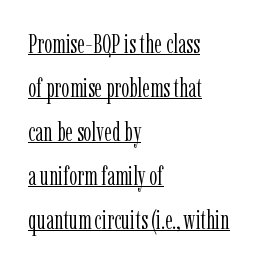
Q: Is the text bold? A: No.
Q: Is the text italic (slanted)? A: No, it is upright.
Q: Is the text underlined? A: Yes.
Q: How is the paragraph aligned? A: Left-aligned.
Q: Is the spacing between letters normal or unusually wide? A: Normal.
Q: Is the spacing between lines tight, normal or loose? A: Normal.
